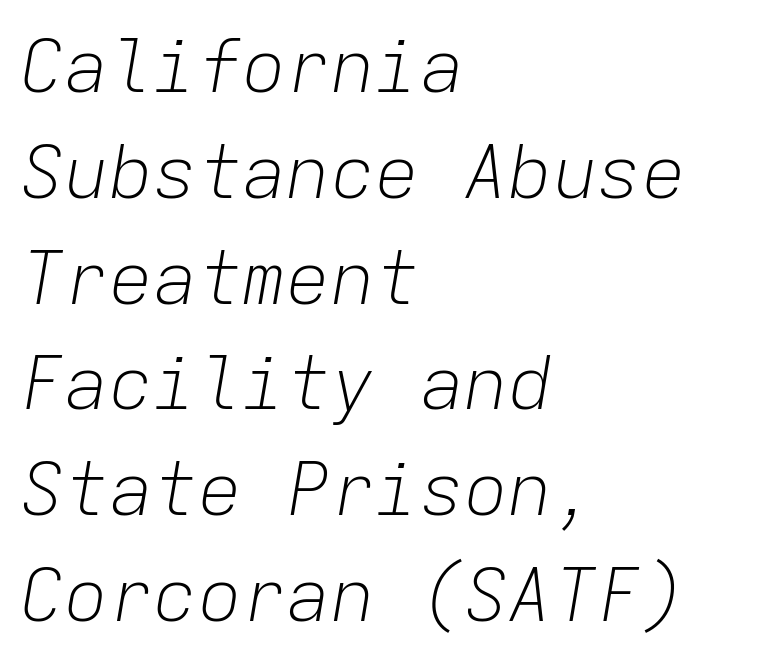
Slanted lettering throughout. Successive baselines arrive at the customary interval. No word sits above an underline. Casual observation: everything's shoved over to the left.
